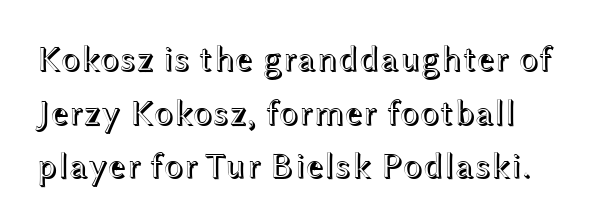
Does extra space separate the letters? No, they use regular spacing. This sample keeps an unexceptional amount of space between lines. Descenders hang freely into open space. Notice how the stems are strictly vertical — no italics here.
